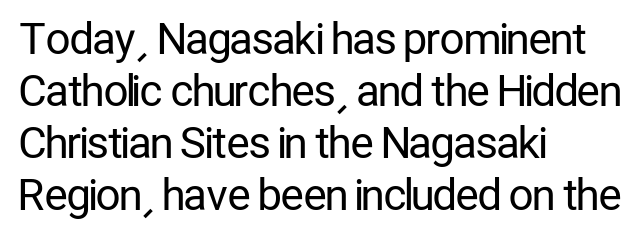
Q: Is the text bold? A: No.
Q: Is the text italic (slanted)? A: No, it is upright.
Q: Is the typeface a serif or a sans-serif typeface? A: Sans-serif.
Q: Is the text underlined? A: No.
Q: How is the paragraph aligned? A: Left-aligned.
Q: Is the spacing between letters normal or unusually wide? A: Normal.
Q: Width (condensed, normal, or wide)? A: Condensed.
Q: Stroke contrast? A: Low.
Q: x-height? A: Medium.
Q: Monospaced? A: No.
